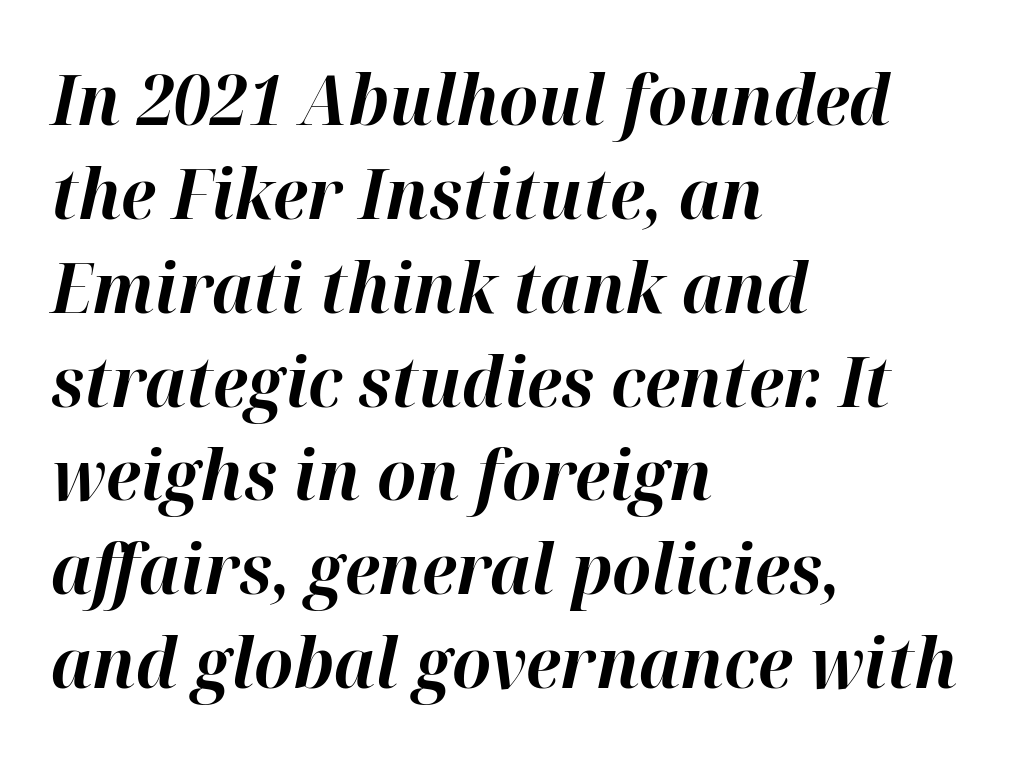
Short note: letters normally spaced. Does the leading feel generous? No, just average. In terms of posture, this sample is oblique. The rendering uses natural spacing where letterforms have individual widths. Notice how the passage keeps a crisp vertical edge on the left only.
